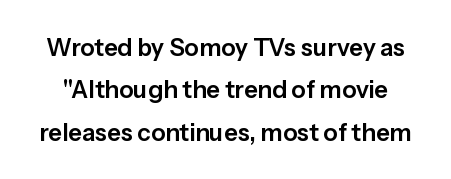
The image shows 24 px text type, upright; set line spacing 1.77x, normal letter spacing, not underlined.
